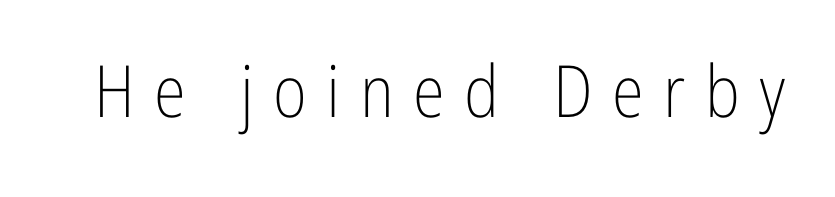
No italicization has been applied; the sample stays upright. Proportional: the letters do not fall into vertical columns. No letter is thick-stroked: the sample isn't bold. The face used here is a sans, in the tradition of grotesques and geometrics.
